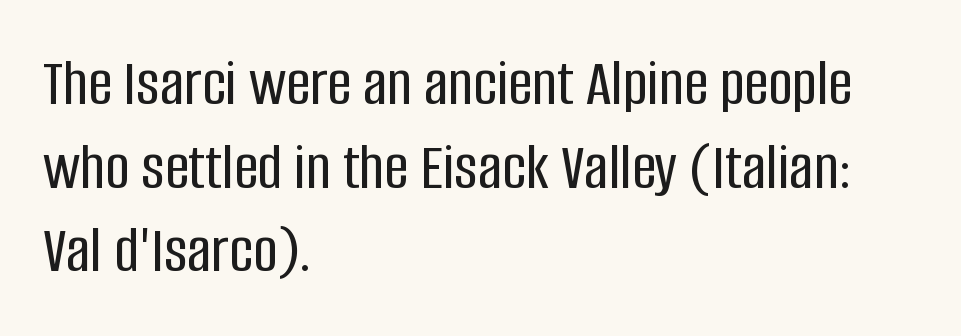
Q: Is the text italic (slanted)? A: No, it is upright.
Q: Is the typeface a serif or a sans-serif typeface? A: Sans-serif.
Q: Is the text underlined? A: No.
Q: How is the paragraph aligned? A: Left-aligned.
Q: Is the spacing between letters normal or unusually wide? A: Normal.
Q: Is the spacing between lines tight, normal or loose? A: Normal.
Q: Width (condensed, normal, or wide)? A: Condensed.
Q: Stroke contrast? A: Low.
Q: x-height? A: Large.
Q: Monospaced? A: No.
